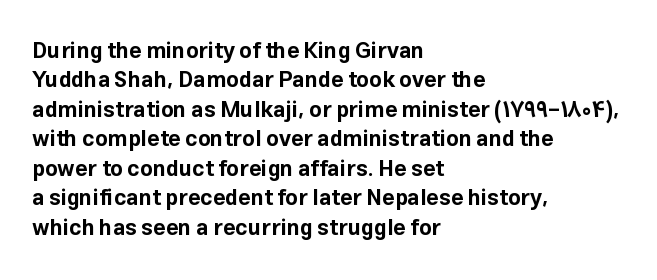
The image shows 22 px bold type, upright; set left-aligned, normal line spacing (1.34x), normal letter spacing, not underlined.
